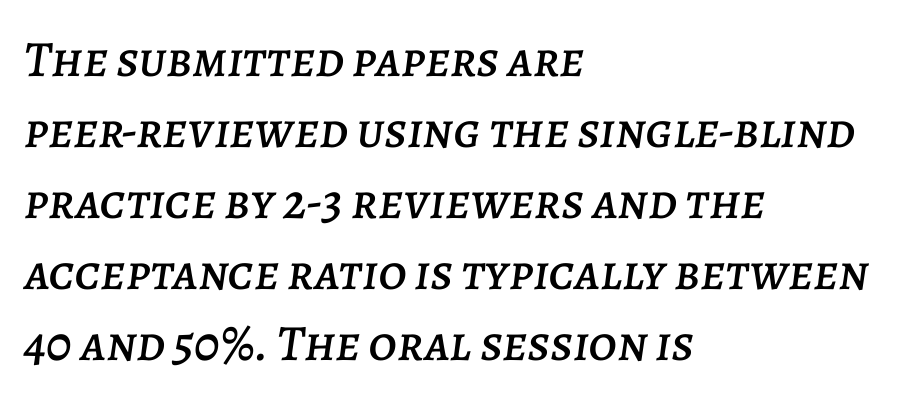
The rendering anchors every line to the left-hand side. In terms of leading, this rendering sits right in the middle. The tracking reads as untouched default to a designer's eye. Do the characters align in a grid? No, the font is proportional. Tall strokes in this sample are angled rather than plumb. The foot of each line stays bare and open.
